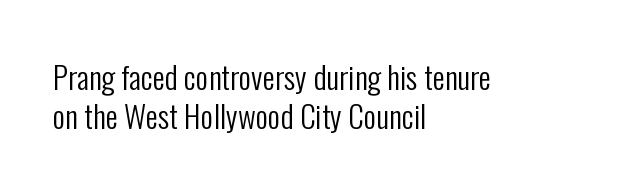
{"serif": "no", "italic": "no", "bold": "no", "weight": "regular", "width": "condensed", "stroke_contrast": "low", "x_height": "medium", "monospaced": "no", "underline": "no", "align": "left", "line_spacing": "normal", "line_spacing_ratio": 1.26, "letter_spacing": "normal", "letter_spacing_em": 0.0, "glyph_px": 31}
